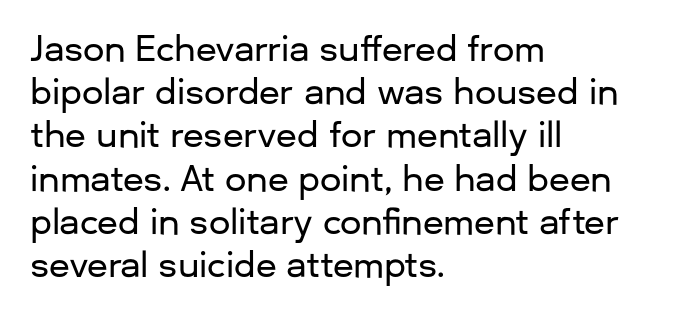
Leading: standard. A typesetter would call this proportional, since set widths differ per character. Just letters on the line, the space beneath them empty. In terms of letterspacing, this is plain default setting. Style check: upright. Are there feet on the stems? There aren't — it's a sans.
